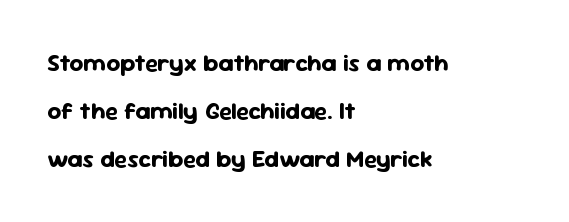
{"italic": "no", "bold": "yes", "underline": "no", "align": "left", "line_spacing": "loose", "line_spacing_ratio": 1.99, "letter_spacing": "normal", "letter_spacing_em": 0.0, "glyph_px": 24}
